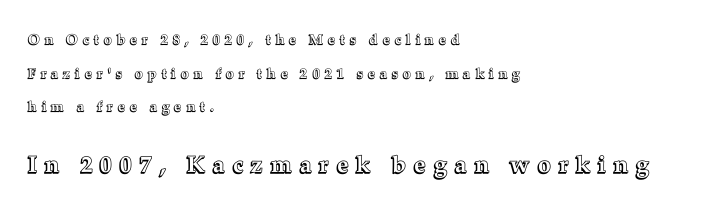
The area under the type is left untouched. Nope, not italic — everything's standing straight. If you squint, the bottom block still reads clearly — it's the larger of the two. The block of text is sparse from top to bottom, with ample space between rows. Short note: letters widely spaced. The passage is arranged the way most books set body copy — flush left.
